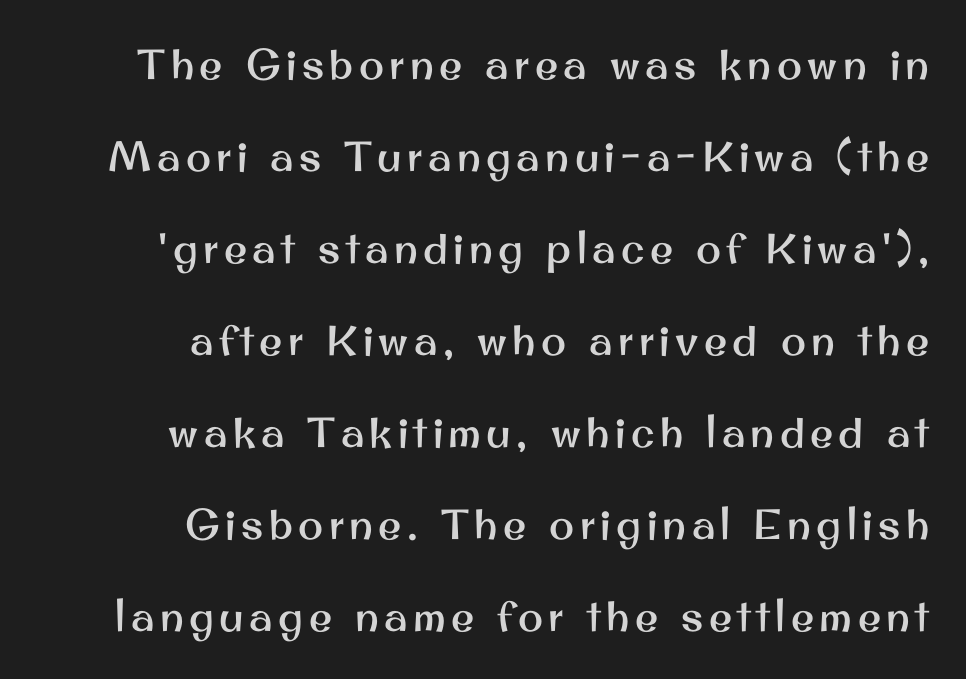
Nothing sits at the stroke ends, so this counts as sans-serif. The passage shown is typed in a proportional face where columns would drift. The specimen omits any rule beneath the text block's lines. Widely set lines give the paragraph a tall, airy silhouette. Line endings align vertically; line beginnings do not. Is there any slant? The stems are plumb.
